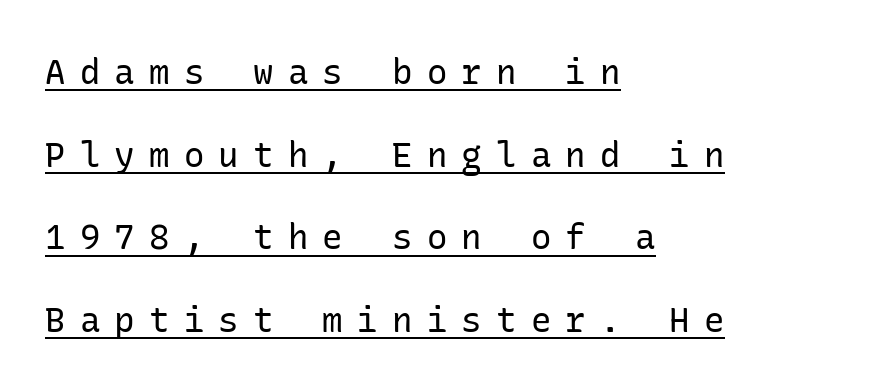
Q: Is the text bold? A: No.
Q: Is the text italic (slanted)? A: No, it is upright.
Q: Is the typeface a serif or a sans-serif typeface? A: Sans-serif.
Q: Is the text underlined? A: Yes.
Q: How is the paragraph aligned? A: Left-aligned.
Q: Is the spacing between letters normal or unusually wide? A: Unusually wide.
Q: Is the spacing between lines tight, normal or loose? A: Loose.
Q: Width (condensed, normal, or wide)? A: Normal.
Q: Stroke contrast? A: Low.
Q: x-height? A: Medium.
